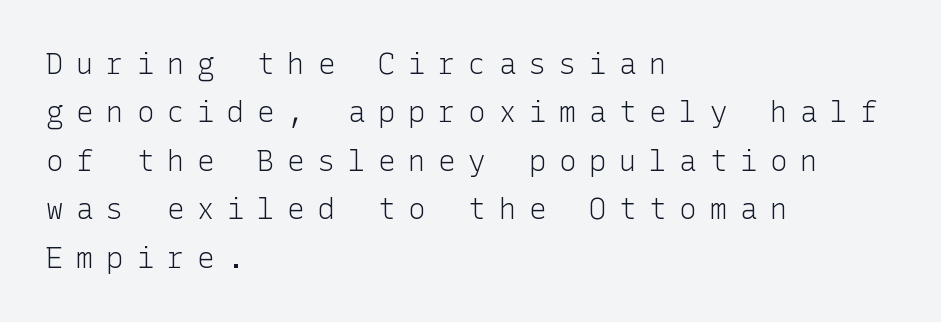
Q: Is the text bold? A: No.
Q: Is the text italic (slanted)? A: No, it is upright.
Q: Is the typeface a serif or a sans-serif typeface? A: Sans-serif.
Q: Is the text underlined? A: No.
Q: How is the paragraph aligned? A: Left-aligned.
Q: Is the spacing between letters normal or unusually wide? A: Unusually wide.
Q: Is the spacing between lines tight, normal or loose? A: Normal.
Q: Width (condensed, normal, or wide)? A: Normal.
Q: Stroke contrast? A: Low.
Q: x-height? A: Medium.
